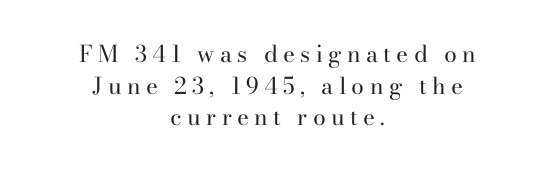
The image shows 23 px text type, upright; set centered, normal line spacing (1.37x), unusually wide letter spacing (+0.23 em), not underlined.
